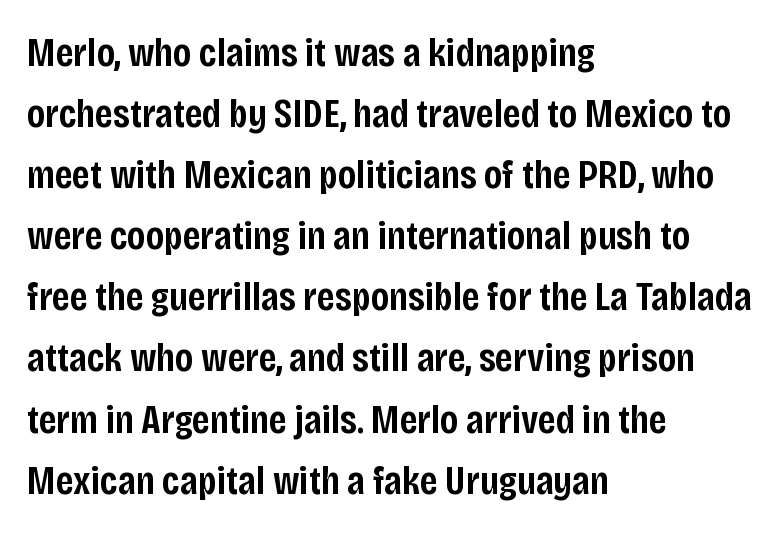
{"serif": "no", "italic": "no", "bold": "semi", "weight": "semibold", "width": "condensed", "stroke_contrast": "low", "x_height": "large", "monospaced": "no", "underline": "no", "align": "left", "line_spacing": "normal", "line_spacing_ratio": 1.49, "letter_spacing": "normal", "letter_spacing_em": 0.0, "glyph_px": 41}
